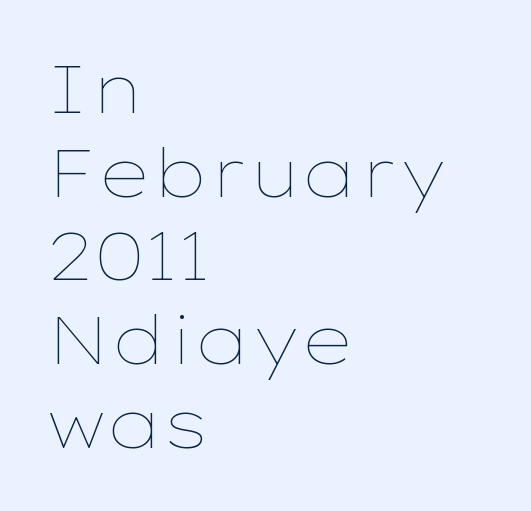
Posture: vertical. The space beneath each line is pristine and unruled. Varying glyph widths throughout — classic text-font behaviour. What's the leading like? Ordinary, nothing unusual. Horizontally, the lines are justified to the leading edge only.
